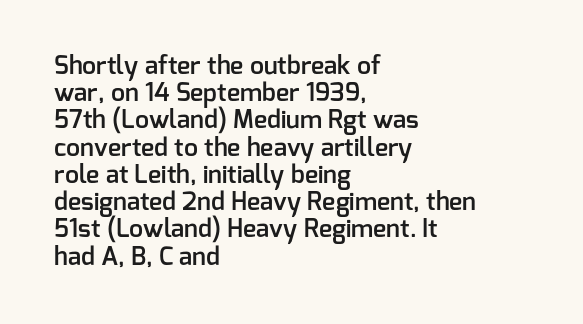
{"italic": "no", "bold": "semi", "underline": "no", "align": "left", "line_spacing": "tight", "line_spacing_ratio": 1.09, "letter_spacing": "normal", "letter_spacing_em": 0.0, "glyph_px": 25}
